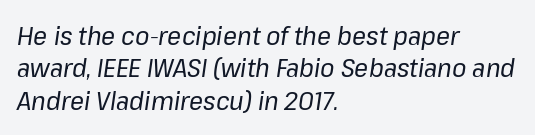
{"italic": "yes", "lean": "right", "slant_degrees": 8, "bold": "no", "underline": "no", "align": "left", "line_spacing": "normal", "line_spacing_ratio": 1.25, "letter_spacing": "normal", "letter_spacing_em": 0.0, "glyph_px": 26}
